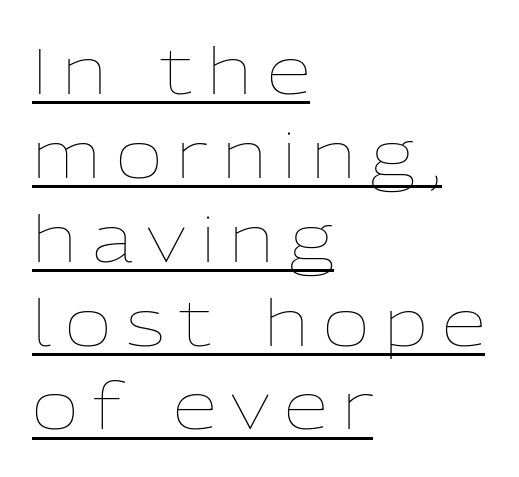
{"italic": "no", "bold": "no", "weight": "thin", "width": "normal", "stroke_contrast": "low", "x_height": "medium", "monospaced": "no", "underline": "yes", "align": "left", "line_spacing": "normal", "line_spacing_ratio": 1.31, "letter_spacing": "wide", "letter_spacing_em": 0.23, "glyph_px": 64}
